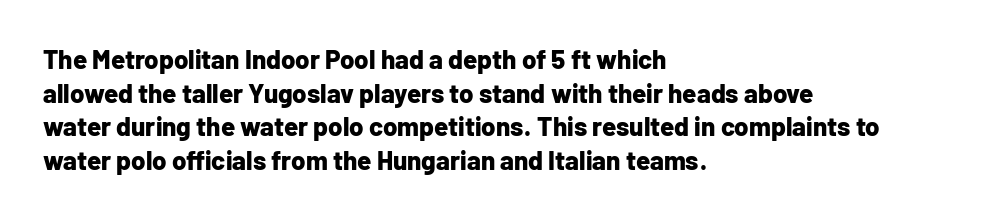
{"italic": "no", "bold": "yes", "underline": "no", "align": "left", "line_spacing": "normal", "line_spacing_ratio": 1.29, "letter_spacing": "normal", "letter_spacing_em": 0.0, "glyph_px": 26}
